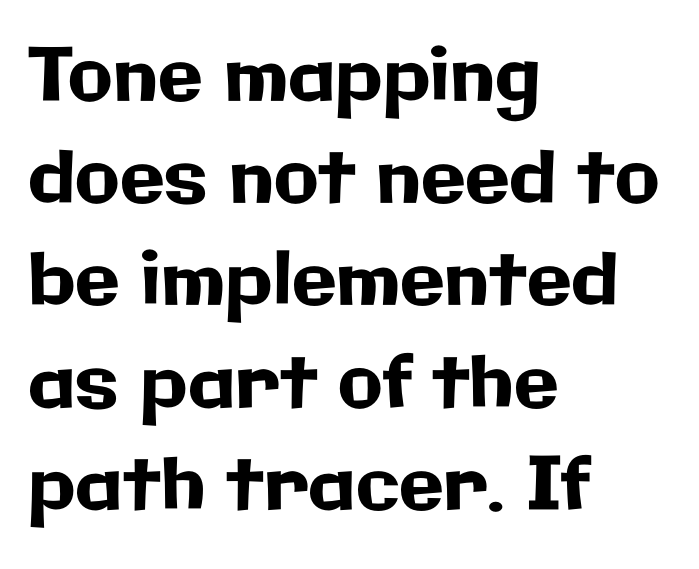
Q: Is the text italic (slanted)? A: No, it is upright.
Q: Is the typeface a serif or a sans-serif typeface? A: Sans-serif.
Q: Is the text underlined? A: No.
Q: How is the paragraph aligned? A: Left-aligned.
Q: Is the spacing between letters normal or unusually wide? A: Normal.
Q: Is the spacing between lines tight, normal or loose? A: Normal.
Q: Width (condensed, normal, or wide)? A: Normal.
Q: Stroke contrast? A: Low.
Q: x-height? A: Medium.
Q: Monospaced? A: No.
